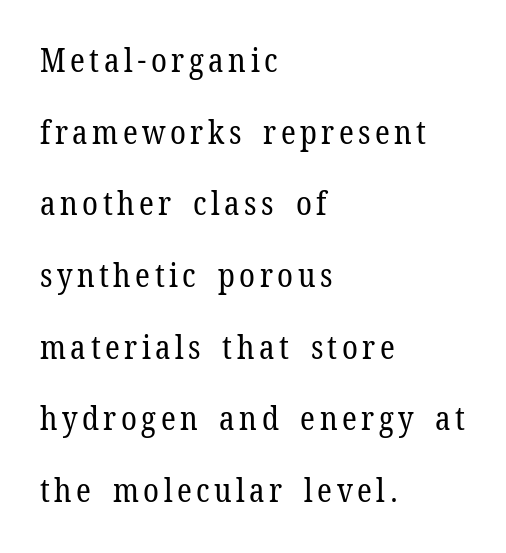
{"serif": "yes", "italic": "no", "bold": "no", "weight": "regular", "width": "normal", "stroke_contrast": "low", "x_height": "medium", "monospaced": "no", "underline": "no", "align": "left", "line_spacing": "loose", "line_spacing_ratio": 2.24, "glyph_px": 32}
